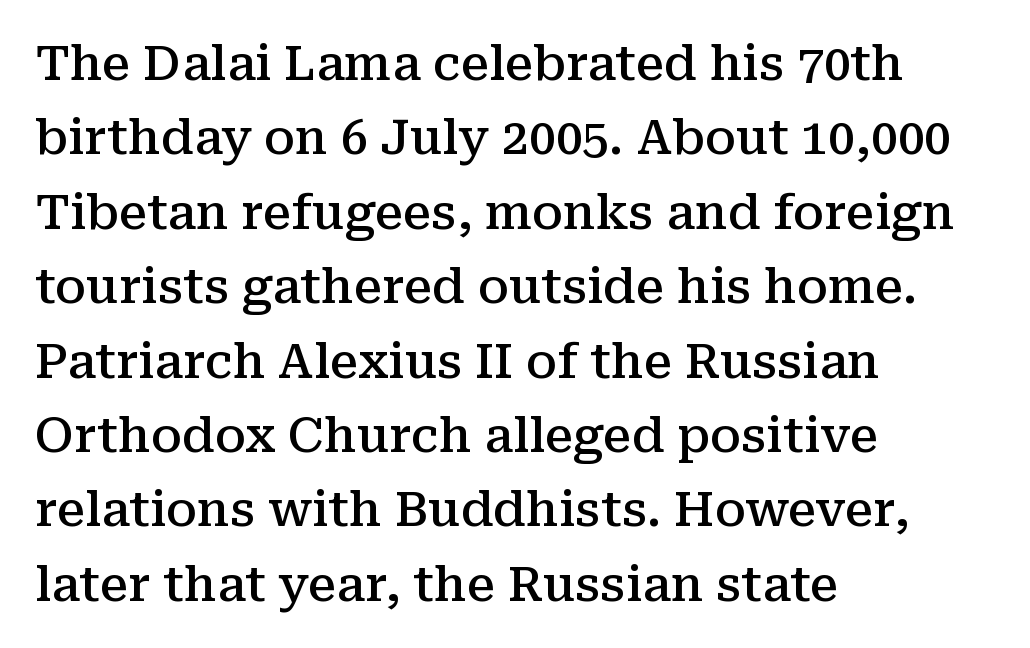
The image shows 48 px semibold serif type, upright; set left-aligned, normal line spacing (1.55x), normal letter spacing, not underlined; medium stroke contrast and a medium x-height.
